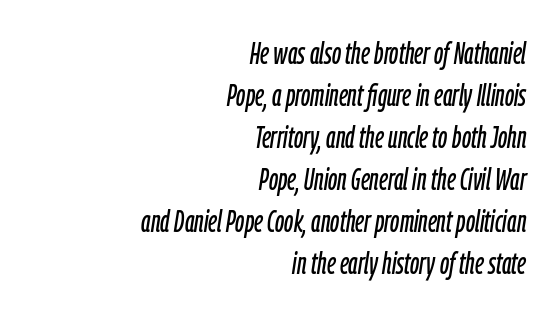
Q: Is the text italic (slanted)? A: Yes, it leans right by about 9 degrees.
Q: Is the text underlined? A: No.
Q: How is the paragraph aligned? A: Right-aligned.
Q: Is the spacing between letters normal or unusually wide? A: Normal.
Q: Is the spacing between lines tight, normal or loose? A: Normal.
Q: Width (condensed, normal, or wide)? A: Condensed.
Q: Stroke contrast? A: Low.
Q: x-height? A: Medium.
Q: Monospaced? A: No.
